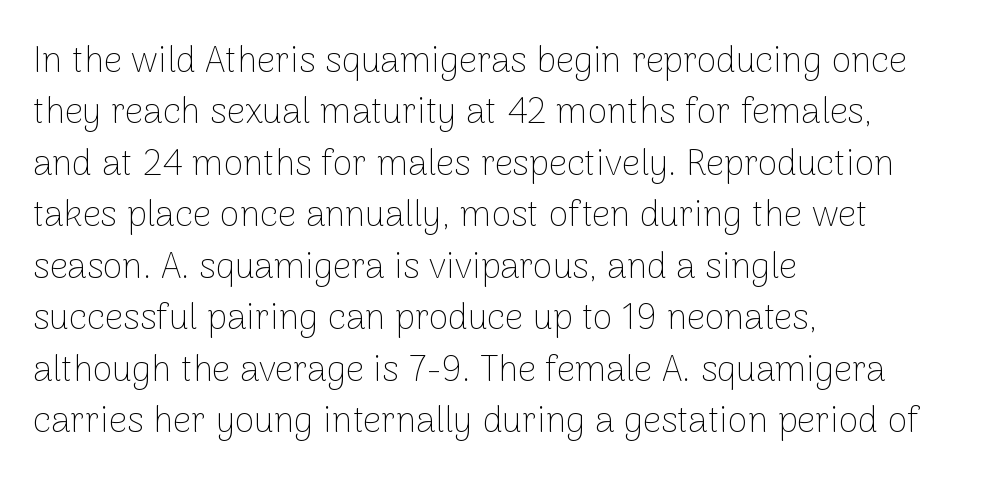
The image shows 36 px thin sans-serif type, upright; set left-aligned, normal line spacing (1.43x), normal letter spacing, not underlined; low stroke contrast and a medium x-height.
